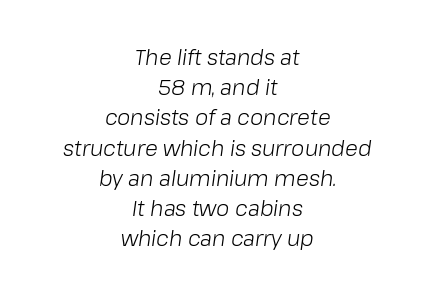
The space between consecutive lines is moderate. This rendering leaves character spacing at its baseline value. Caption: multi-line text, centered on the measure. Rendered with sloped, italic letterforms.
